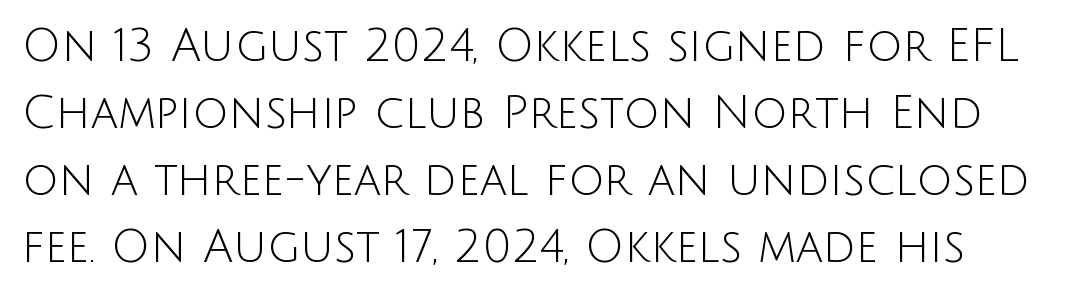
Q: Is the text bold? A: No.
Q: Is the text italic (slanted)? A: No, it is upright.
Q: Is the typeface a serif or a sans-serif typeface? A: Sans-serif.
Q: Is the text underlined? A: No.
Q: Is the spacing between letters normal or unusually wide? A: Normal.
Q: Is the spacing between lines tight, normal or loose? A: Normal.
Q: Width (condensed, normal, or wide)? A: Normal.
Q: Stroke contrast? A: Low.
Q: x-height? A: Large.
Q: Monospaced? A: No.
